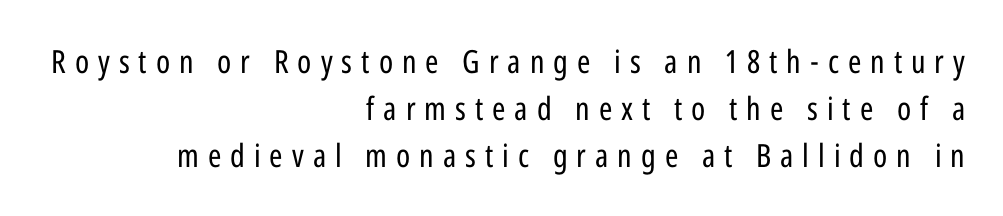
It's the straight-up-and-down kind of type. This rendering widens character spacing well past its baseline value. The font is comparable to plain body text, perhaps lighter. Here the designer chose a conventional face with non-uniform glyph widths. The glyphs in this specimen are sans serif.
